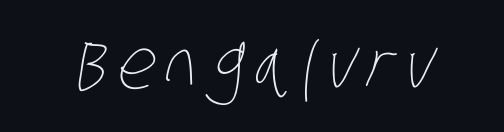
Q: Is the text bold? A: No.
Q: Is the text underlined? A: No.
Q: Width (condensed, normal, or wide)? A: Condensed.
Q: Stroke contrast? A: Low.
Q: x-height? A: Large.
Q: Monospaced? A: No.
